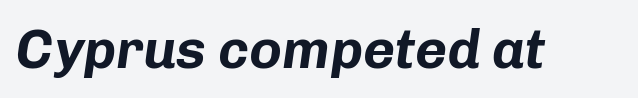
Q: Is the text bold? A: Yes.
Q: Is the text italic (slanted)? A: Yes, it leans right by about 8 degrees.
Q: Is the text underlined? A: No.
Q: Is the spacing between letters normal or unusually wide? A: Normal.
Q: Width (condensed, normal, or wide)? A: Normal.
Q: Stroke contrast? A: Low.
Q: x-height? A: Medium.
Q: Monospaced? A: No.
